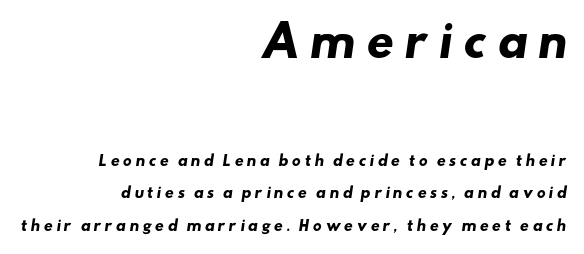
{"serif": "no", "bold": "yes", "weight": "heavy", "width": "wide", "stroke_contrast": "low", "x_height": "small", "monospaced": "no", "underline": "no", "align": "right", "line_spacing": "loose", "line_spacing_ratio": 2.33, "letter_spacing": "wide", "letter_spacing_em": 0.22, "larger_block": "first", "size_ratio": 3.07, "glyph_px": 43}
